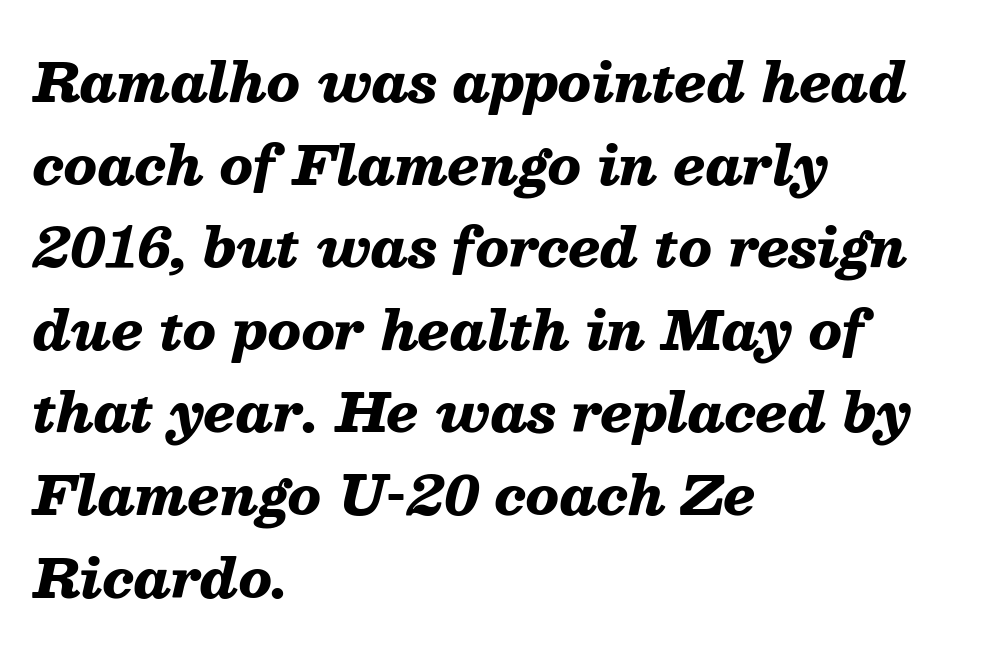
A typesetter would call this zero additional tracking. Heavy-handed strokes throughout: this text is bold. Evenly set lines give the paragraph a standard silhouette. The paragraph has a hard left edge and a soft right edge. Notice how the stems are inclined rather than vertical — that's the hallmark of italics.
